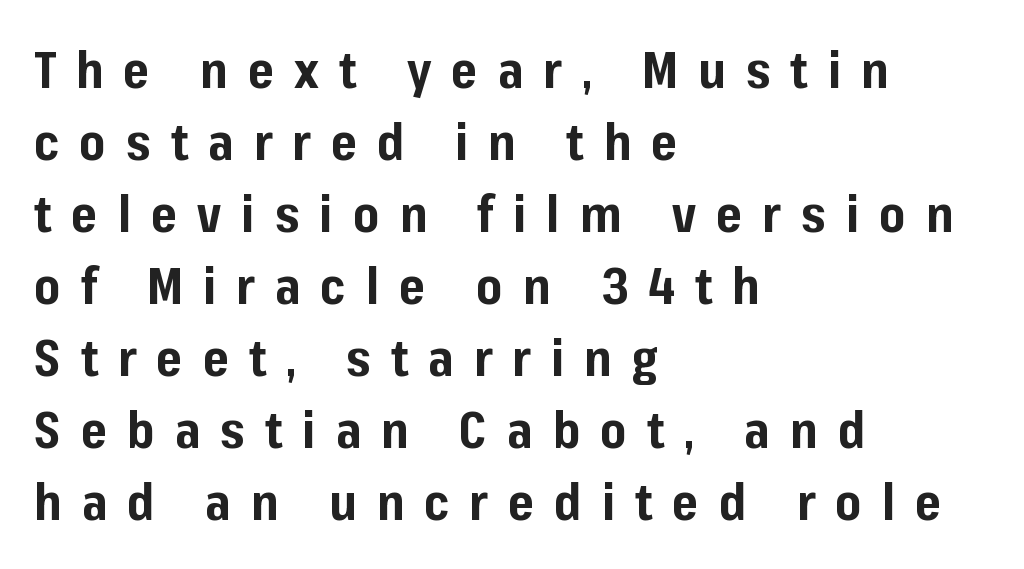
{"serif": "no", "italic": "no", "bold": "yes", "weight": "bold", "width": "normal", "stroke_contrast": "low", "x_height": "medium", "monospaced": "no", "underline": "no", "align": "left", "line_spacing": "normal", "line_spacing_ratio": 1.44, "letter_spacing": "wide", "letter_spacing_em": 0.4, "glyph_px": 50}
